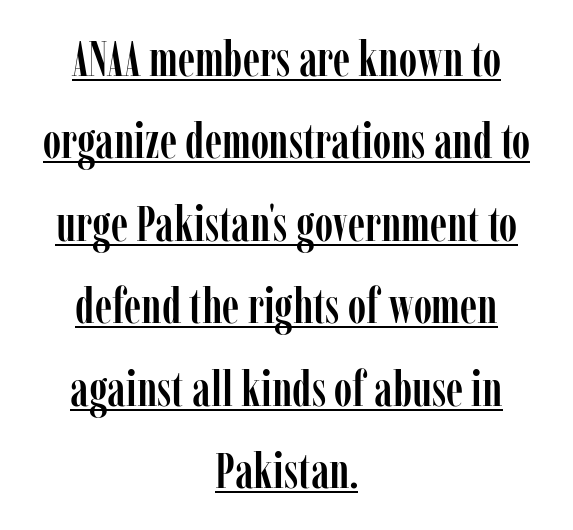
{"serif": "yes", "italic": "no", "width": "condensed", "stroke_contrast": "low", "x_height": "medium", "monospaced": "no", "underline": "yes", "align": "center", "line_spacing": "normal", "line_spacing_ratio": 1.65, "letter_spacing": "normal", "letter_spacing_em": 0.0, "glyph_px": 50}
